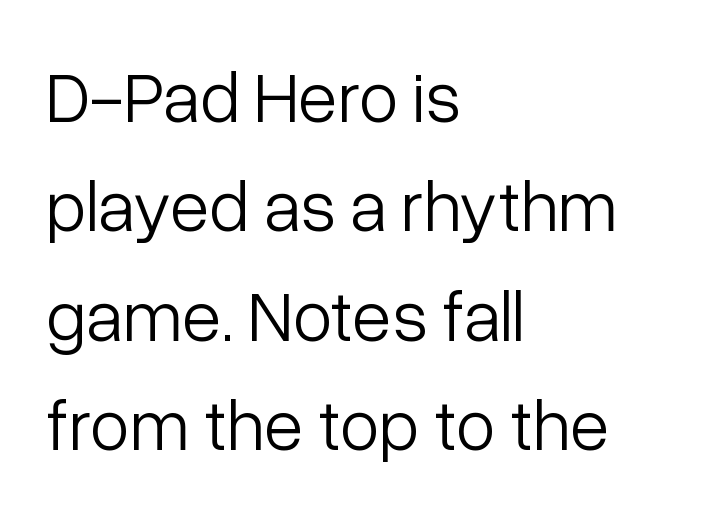
The image shows 72 px light sans-serif type, upright; set left-aligned, normal line spacing (1.52x), normal letter spacing, not underlined; low stroke contrast and a medium x-height.
